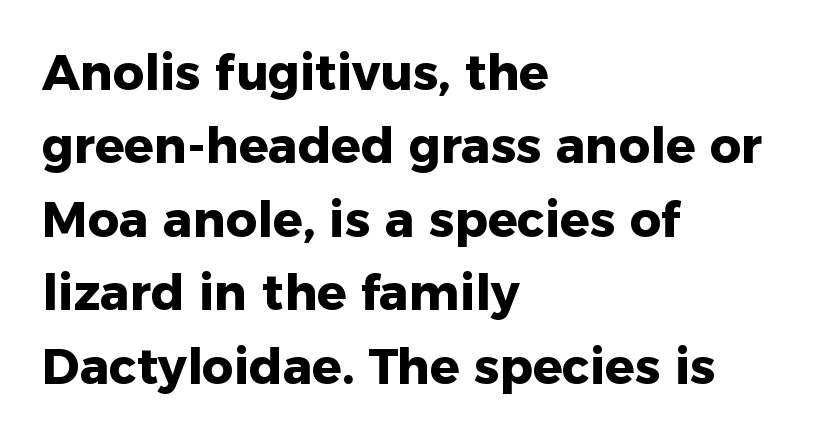
Caption: bold face, heavy strokes. I'd call this a sans setting — the letters go barefoot. Do the letters lean? They stand straight. Only glyphs here, with clear space below each row. Varying glyph widths throughout — classic text-font behaviour.
